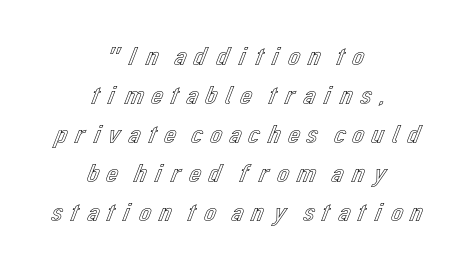
Q: Is the text italic (slanted)? A: Yes.
Q: Is the text underlined? A: No.
Q: How is the paragraph aligned? A: Centered.
Q: Is the spacing between lines tight, normal or loose? A: Normal.
